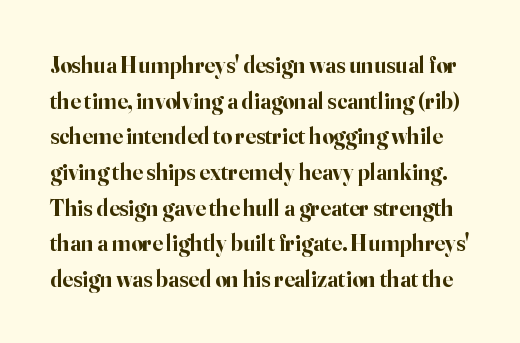
{"italic": "no", "bold": "yes", "underline": "no", "line_spacing": "normal", "line_spacing_ratio": 1.55, "letter_spacing": "normal", "letter_spacing_em": 0.0, "glyph_px": 23}
